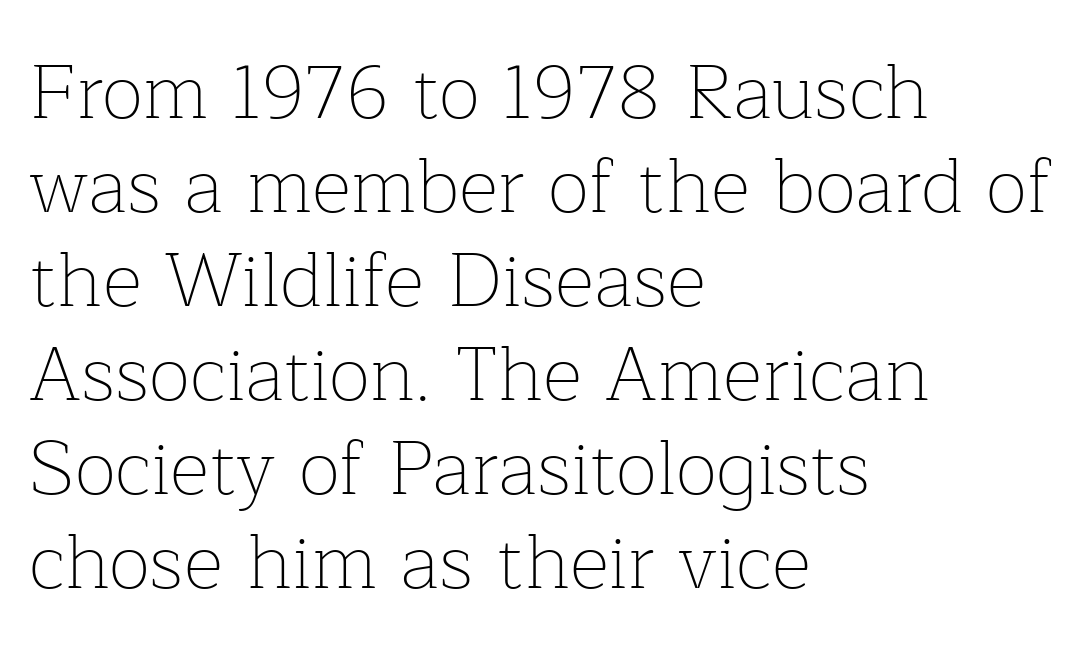
Q: Is the text bold? A: No.
Q: Is the text italic (slanted)? A: No, it is upright.
Q: Is the typeface a serif or a sans-serif typeface? A: Serif.
Q: Is the text underlined? A: No.
Q: How is the paragraph aligned? A: Left-aligned.
Q: Is the spacing between letters normal or unusually wide? A: Normal.
Q: Width (condensed, normal, or wide)? A: Normal.
Q: Stroke contrast? A: Low.
Q: x-height? A: Medium.
Q: Monospaced? A: No.
